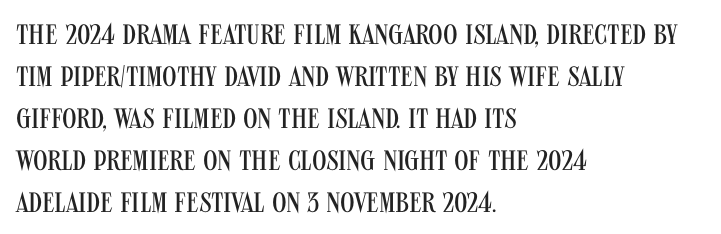
{"serif": "no", "italic": "no", "bold": "no", "weight": "regular", "width": "condensed", "stroke_contrast": "medium", "x_height": "large", "monospaced": "no", "underline": "no", "align": "left", "line_spacing": "normal", "line_spacing_ratio": 1.5, "letter_spacing": "normal", "letter_spacing_em": 0.0, "glyph_px": 28}
